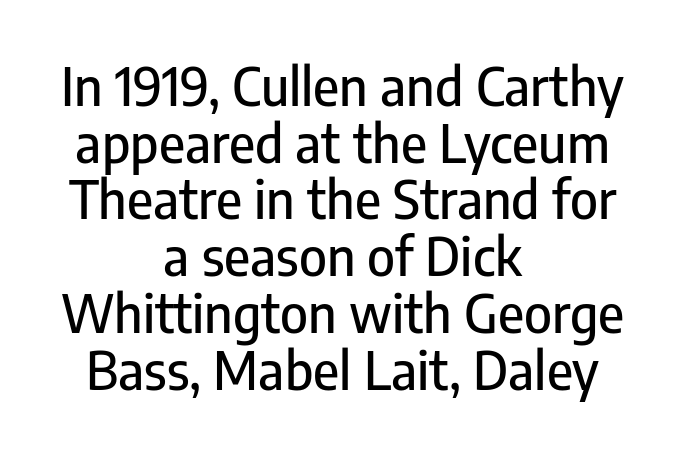
The image shows 53 px condensed sans-serif type, upright; set centered, tight line spacing (1.07x), normal letter spacing, not underlined; low stroke contrast and a medium x-height.
